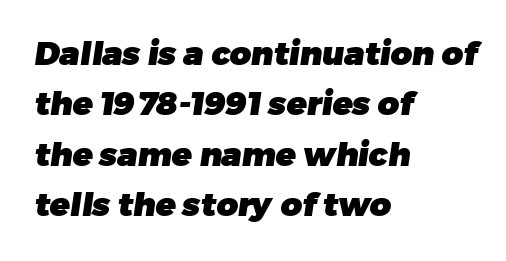
{"serif": "no", "bold": "yes", "weight": "heavy", "width": "normal", "stroke_contrast": "low", "x_height": "medium", "monospaced": "no", "underline": "no", "align": "left", "line_spacing": "normal", "line_spacing_ratio": 1.53, "letter_spacing": "normal", "letter_spacing_em": 0.0, "glyph_px": 33}
